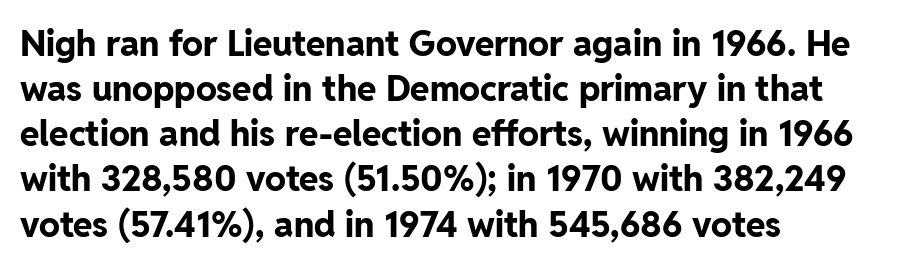
The image shows 35 px bold sans-serif type, upright; set left-aligned, normal line spacing (1.29x), normal letter spacing, not underlined; low stroke contrast and a medium x-height.
